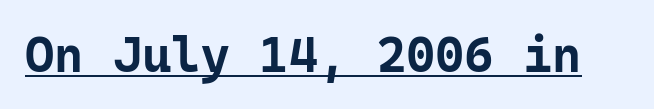
{"serif": "no", "italic": "no", "bold": "yes", "weight": "bold", "width": "normal", "stroke_contrast": "low", "x_height": "medium", "monospaced": "yes", "underline": "yes", "letter_spacing": "normal", "letter_spacing_em": 0.0, "glyph_px": 50}
